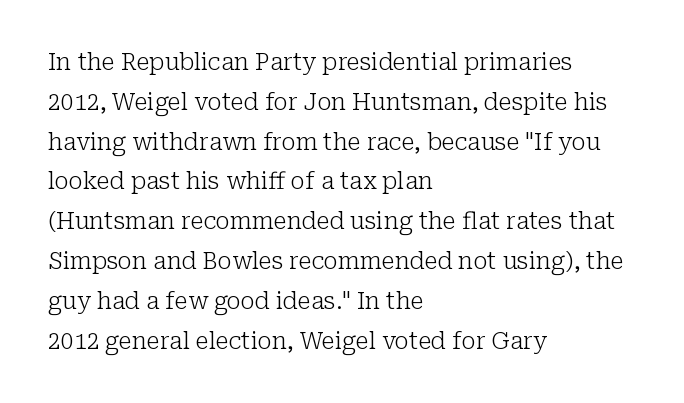
The image shows 23 px text type, upright; set left-aligned, line spacing 1.73x, normal letter spacing, not underlined.
